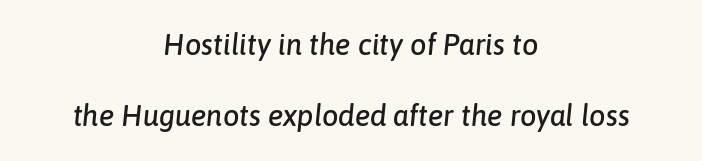
The image shows 29 px text type, italic (leaning right); set centered, loose line spacing (2.45x), normal letter spacing, not underlined; low stroke contrast and a medium x-height.
